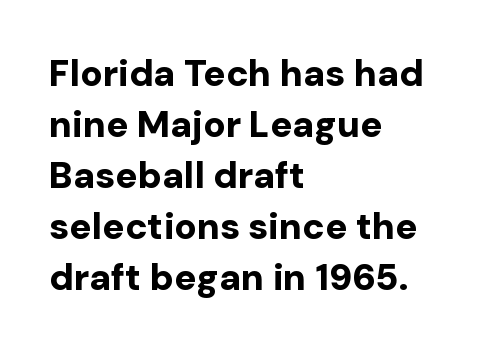
Q: Is the text bold? A: Yes.
Q: Is the text italic (slanted)? A: No, it is upright.
Q: Is the typeface a serif or a sans-serif typeface? A: Sans-serif.
Q: Is the text underlined? A: No.
Q: How is the paragraph aligned? A: Left-aligned.
Q: Is the spacing between letters normal or unusually wide? A: Normal.
Q: Is the spacing between lines tight, normal or loose? A: Normal.
Q: Width (condensed, normal, or wide)? A: Normal.
Q: Stroke contrast? A: Low.
Q: x-height? A: Medium.
Q: Monospaced? A: No.
